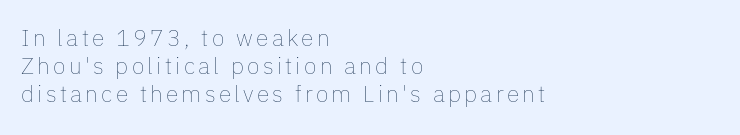
The image shows 23 px text type, upright; set left-aligned, line spacing 1.22x, not underlined.
